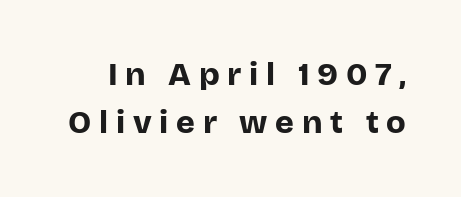
Q: Is the text bold? A: Yes.
Q: Is the text italic (slanted)? A: No, it is upright.
Q: Is the typeface a serif or a sans-serif typeface? A: Sans-serif.
Q: Is the text underlined? A: No.
Q: Is the spacing between letters normal or unusually wide? A: Unusually wide.
Q: Is the spacing between lines tight, normal or loose? A: Normal.
Q: Width (condensed, normal, or wide)? A: Normal.
Q: Stroke contrast? A: Low.
Q: x-height? A: Large.
Q: Monospaced? A: No.
